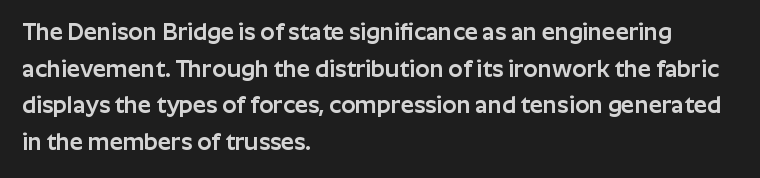
Q: Is the text italic (slanted)? A: No, it is upright.
Q: Is the text underlined? A: No.
Q: How is the paragraph aligned? A: Left-aligned.
Q: Is the spacing between letters normal or unusually wide? A: Normal.
Q: Is the spacing between lines tight, normal or loose? A: Normal.
